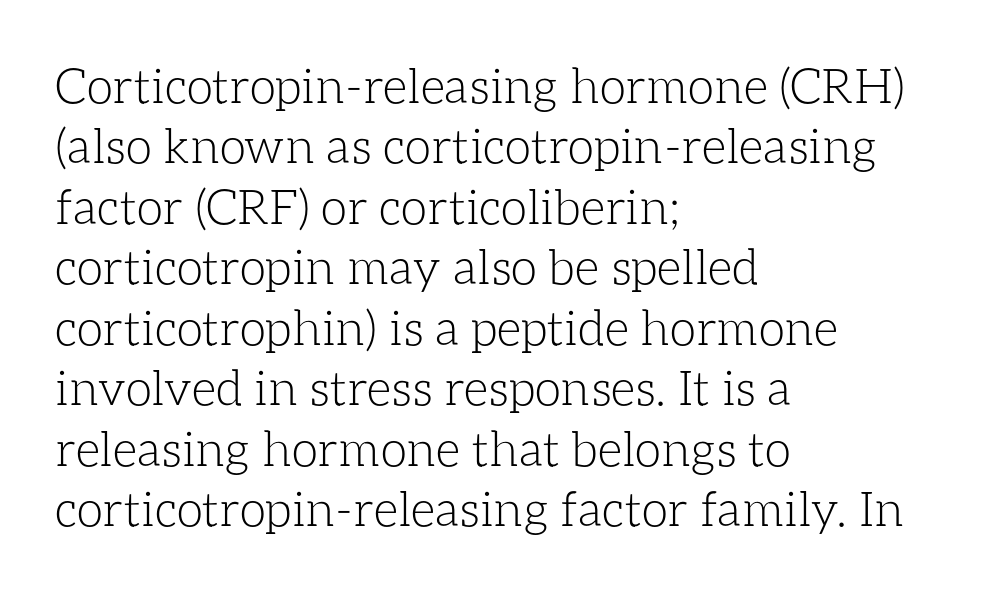
The designer left line spacing at the default. Rendered with straight, roman letterforms. Bare-footed words on every line. The typeface has the unassuming heft of standard copy or less. The rag falls on the right side of this text block.
